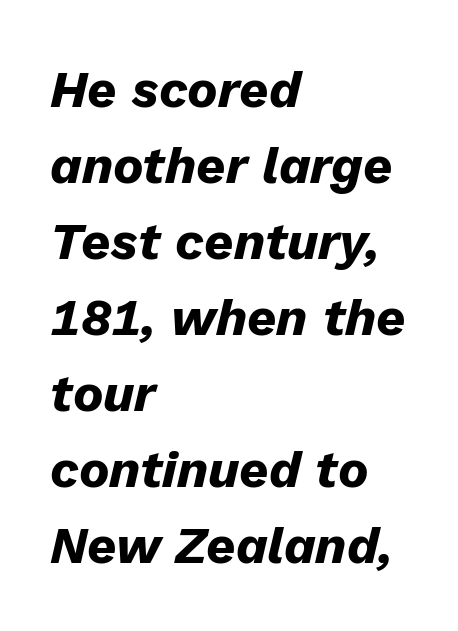
{"italic": "yes", "lean": "right", "slant_degrees": 13, "bold": "yes", "weight": "heavy", "width": "normal", "stroke_contrast": "low", "x_height": "medium", "monospaced": "no", "underline": "no", "align": "left", "line_spacing": "normal", "line_spacing_ratio": 1.49, "letter_spacing": "normal", "letter_spacing_em": 0.0, "glyph_px": 51}
